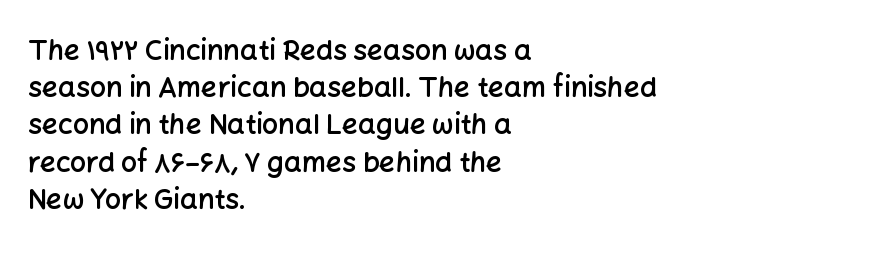
{"serif": "no", "italic": "no", "bold": "semi", "weight": "semibold", "width": "normal", "stroke_contrast": "low", "x_height": "medium", "monospaced": "no", "underline": "no", "align": "left", "line_spacing": "normal", "line_spacing_ratio": 1.33, "letter_spacing": "normal", "letter_spacing_em": 0.0, "glyph_px": 28}
